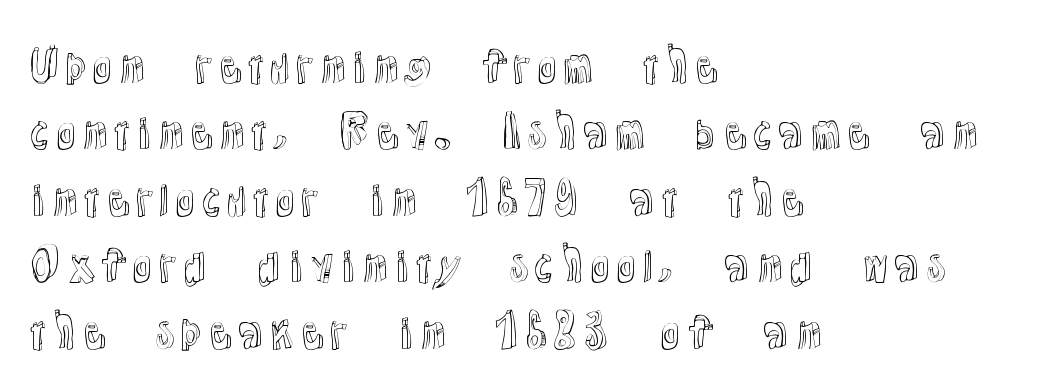
The image shows 44 px text type, upright; set left-aligned, normal line spacing (1.51x), normal letter spacing, not underlined; a medium x-height.
